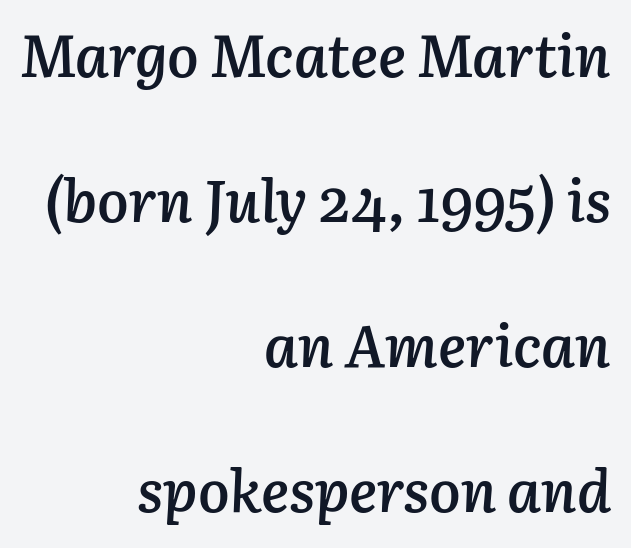
The image shows 59 px semibold type, italic (leaning right); set right-aligned, loose line spacing (2.46x), normal letter spacing, not underlined; low stroke contrast and a medium x-height.
